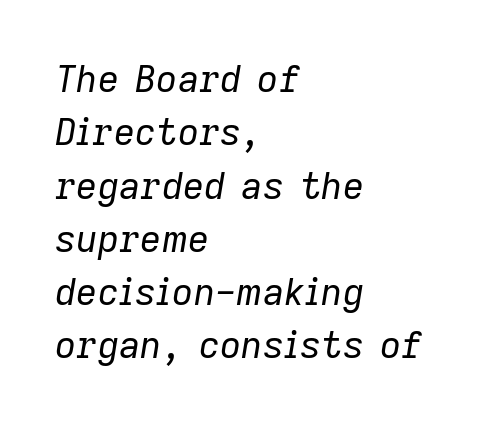
The image shows 37 px regular-weight type, italic (leaning right); set left-aligned, normal line spacing (1.44x), normal letter spacing, not underlined; low stroke contrast and a medium x-height.
